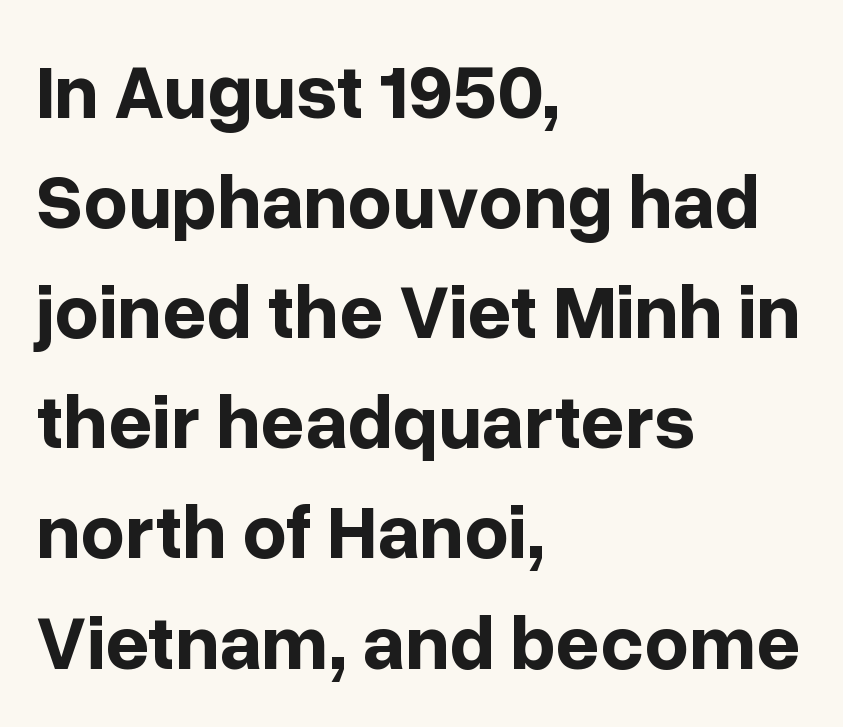
The image shows 77 px bold sans-serif type, upright; set left-aligned, normal line spacing (1.43x), normal letter spacing, not underlined; low stroke contrast and a medium x-height.
